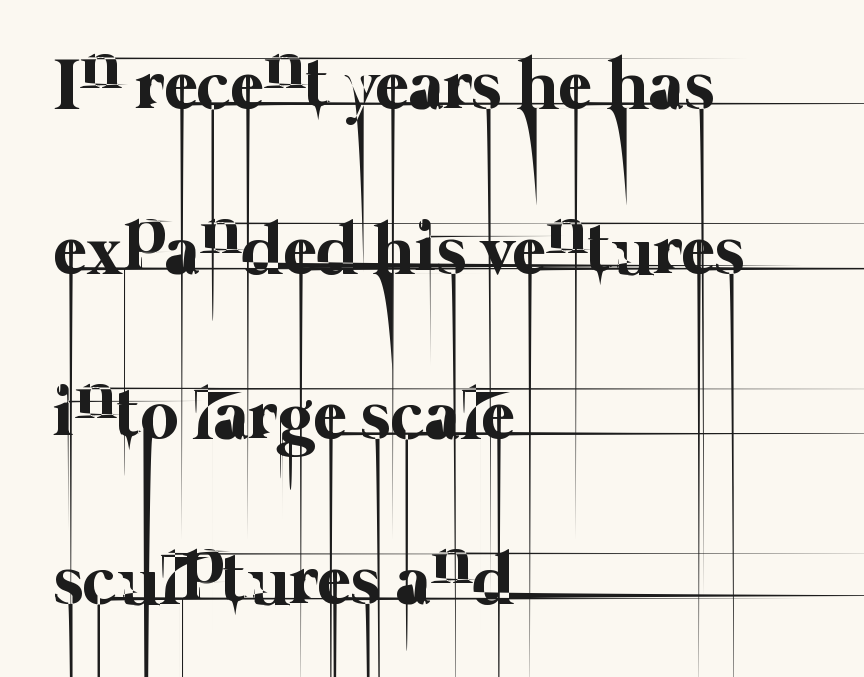
This rendering uses left alignment, leaving the right contour irregular. Spacing between characters is what you'd get straight out of the box. The line-height multiplier appears high, well above default. The letters advance in unequal steps, a hallmark of proportional type. The words here are not underlined. The cut favours lightness, reaching ordinary text weight at its darkest.
